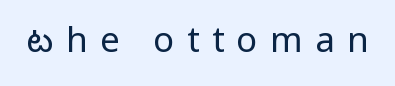
{"serif": "no", "italic": "no", "bold": "no", "weight": "regular", "width": "condensed", "stroke_contrast": "low", "x_height": "large", "monospaced": "no", "underline": "no", "letter_spacing": "wide", "letter_spacing_em": 0.35, "glyph_px": 35}
